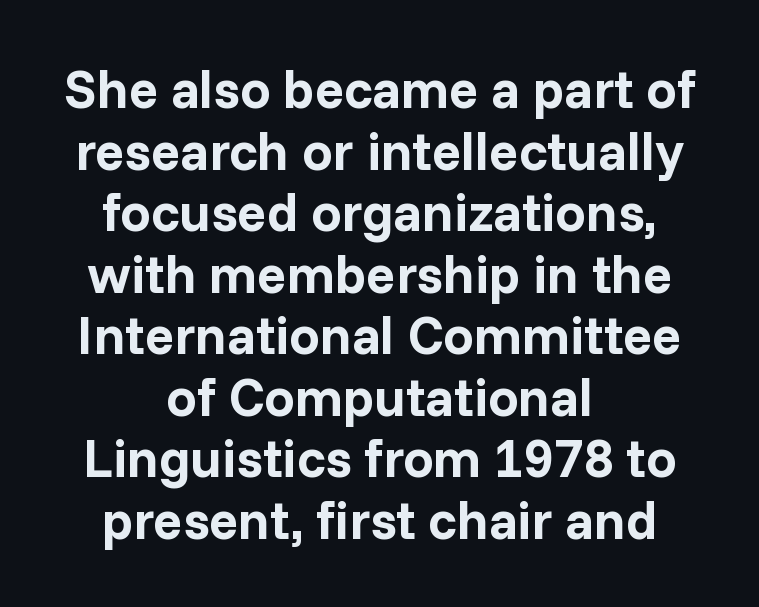
{"serif": "no", "italic": "no", "bold": "yes", "weight": "bold", "width": "normal", "stroke_contrast": "low", "x_height": "medium", "monospaced": "no", "underline": "no", "align": "center", "line_spacing": "tight", "line_spacing_ratio": 1.14, "letter_spacing": "normal", "letter_spacing_em": 0.0, "glyph_px": 54}
